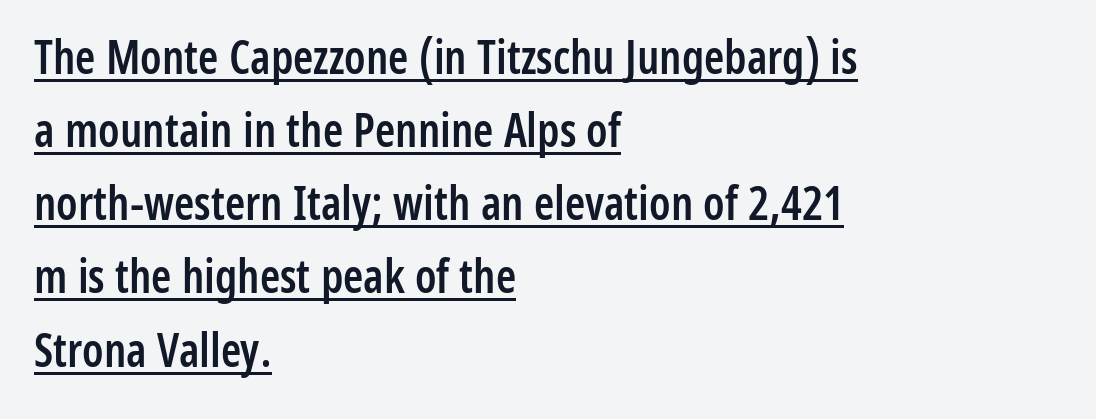
Every stem runs plumb, perpendicular to the baseline. Here the designer chose a conventional face with non-uniform glyph widths. Interline gaps are of average width in this sample. Spacing between characters is what you'd get straight out of the box. Does the type have serifs? No, each stem ends abruptly. Does a line run under the words? Yes, clearly.
